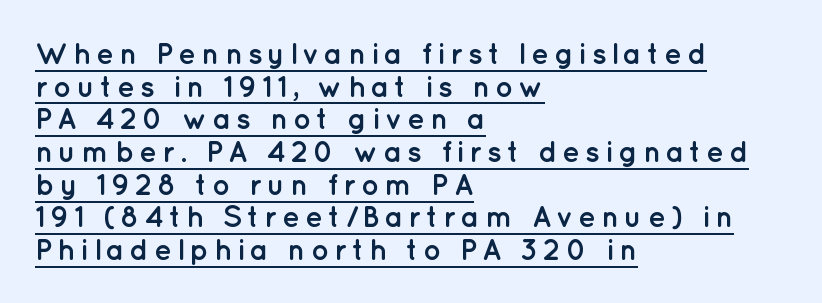
Leading: reduced. The typography opts for an upright posture over an oblique one. Strong, thick strokes mark this as bold type. Each letter keeps its own natural width here, so spacing adapts to shape. A typographer would call this underscored text. The compositor pushed each line to the left boundary.
